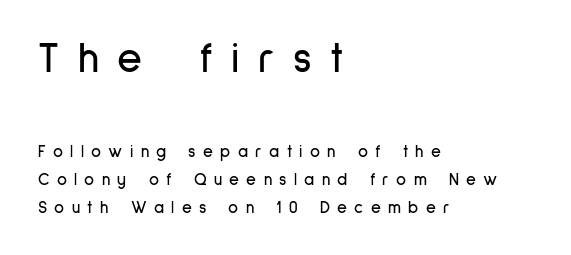
These lines are composed in type without serifs. Baseline-to-baseline distance is the conventional proportion of letter height. The passage shown is typed in a proportional face where columns would drift. Which chunk is bigger? The first one — the top block dwarfs the bottom.
